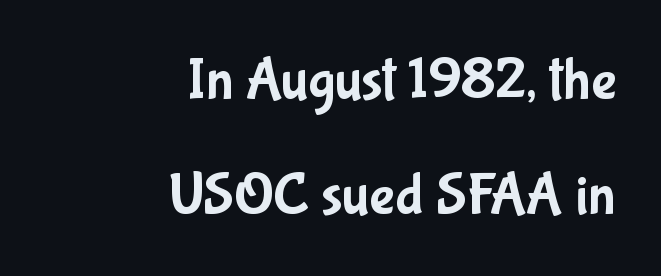
Q: Is the text italic (slanted)? A: No, it is upright.
Q: Is the typeface a serif or a sans-serif typeface? A: Sans-serif.
Q: Is the text underlined? A: No.
Q: How is the paragraph aligned? A: Right-aligned.
Q: Is the spacing between letters normal or unusually wide? A: Normal.
Q: Is the spacing between lines tight, normal or loose? A: Loose.
Q: Width (condensed, normal, or wide)? A: Condensed.
Q: Stroke contrast? A: Low.
Q: x-height? A: Medium.
Q: Monospaced? A: No.
